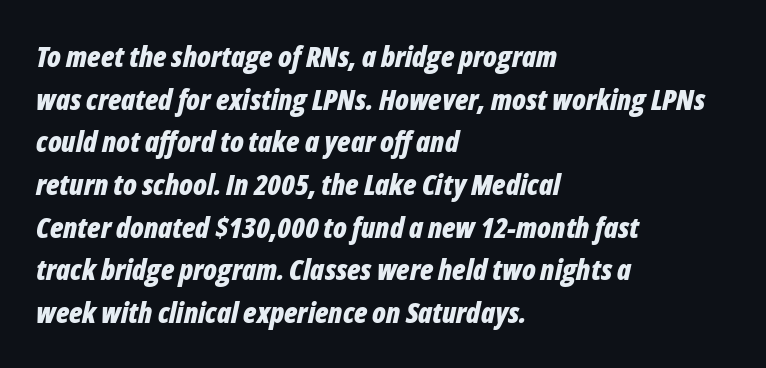
Q: Is the text bold? A: Yes.
Q: Is the text italic (slanted)? A: Yes, it leans right by about 12 degrees.
Q: Is the text underlined? A: No.
Q: How is the paragraph aligned? A: Left-aligned.
Q: Is the spacing between letters normal or unusually wide? A: Normal.
Q: Is the spacing between lines tight, normal or loose? A: Normal.
Q: Width (condensed, normal, or wide)? A: Condensed.
Q: Stroke contrast? A: Low.
Q: x-height? A: Medium.
Q: Monospaced? A: No.
